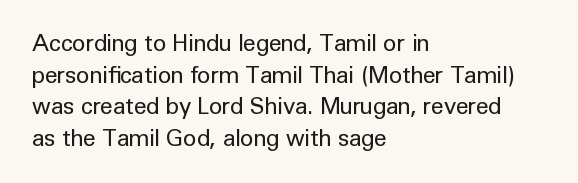
Q: Is the text bold? A: No.
Q: Is the text italic (slanted)? A: No, it is upright.
Q: Is the text underlined? A: No.
Q: How is the paragraph aligned? A: Left-aligned.
Q: Is the spacing between letters normal or unusually wide? A: Normal.
Q: Is the spacing between lines tight, normal or loose? A: Normal.
